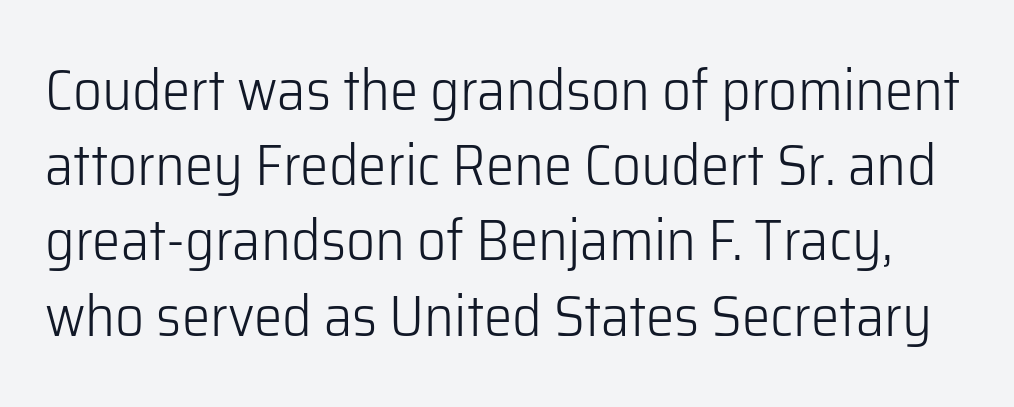
Q: Is the text bold? A: No.
Q: Is the text italic (slanted)? A: No, it is upright.
Q: Is the typeface a serif or a sans-serif typeface? A: Sans-serif.
Q: Is the text underlined? A: No.
Q: Is the spacing between letters normal or unusually wide? A: Normal.
Q: Is the spacing between lines tight, normal or loose? A: Normal.
Q: Width (condensed, normal, or wide)? A: Normal.
Q: Stroke contrast? A: Low.
Q: x-height? A: Medium.
Q: Monospaced? A: No.
